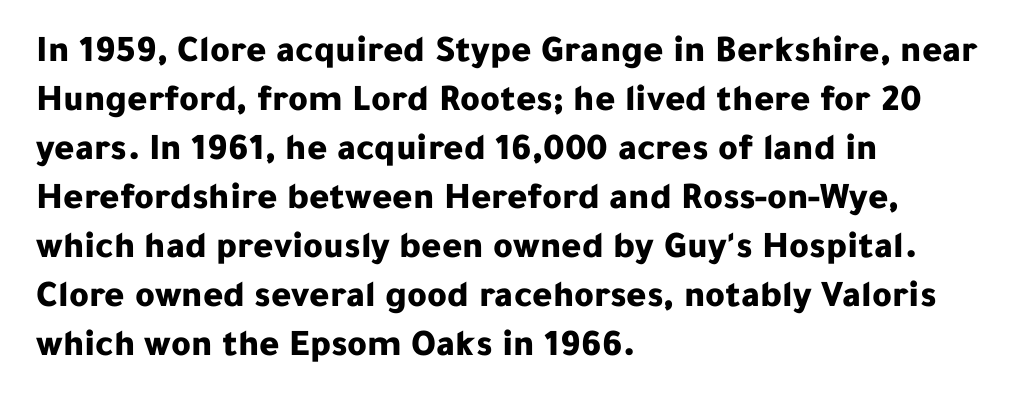
{"serif": "no", "italic": "no", "bold": "yes", "weight": "bold", "width": "normal", "stroke_contrast": "low", "x_height": "medium", "monospaced": "no", "underline": "no", "align": "left", "line_spacing": "normal", "line_spacing_ratio": 1.29, "letter_spacing": "normal", "letter_spacing_em": 0.0, "glyph_px": 38}
